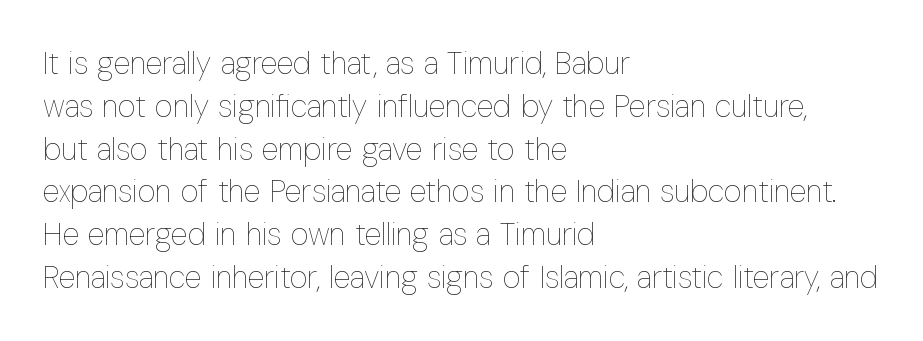
{"italic": "no", "bold": "no", "weight": "thin", "width": "condensed", "stroke_contrast": "low", "x_height": "medium", "monospaced": "no", "underline": "no", "align": "left", "line_spacing": "normal", "line_spacing_ratio": 1.38, "letter_spacing": "normal", "letter_spacing_em": 0.0, "glyph_px": 31}
